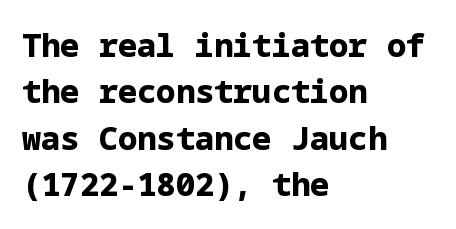
The image shows 32 px bold sans-serif type, upright; set left-aligned, normal line spacing (1.45x), normal letter spacing, not underlined; low stroke contrast and a medium x-height.
